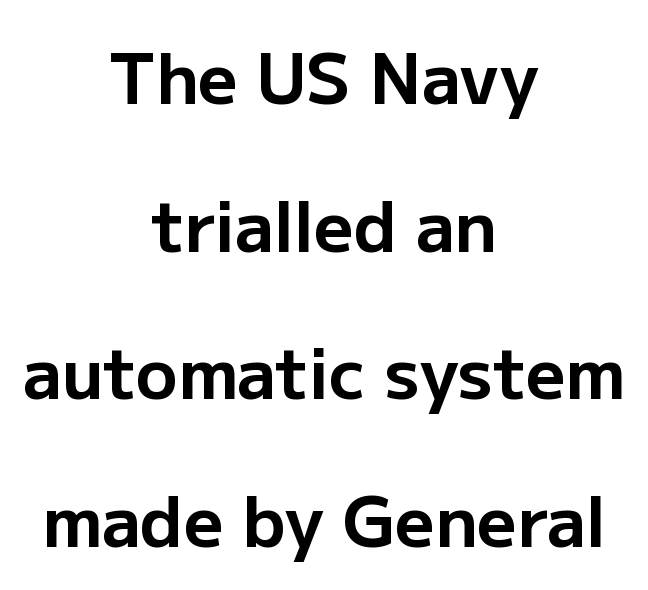
{"serif": "no", "italic": "no", "bold": "yes", "weight": "bold", "width": "normal", "stroke_contrast": "low", "x_height": "medium", "monospaced": "no", "underline": "no", "align": "center", "line_spacing": "loose", "line_spacing_ratio": 2.14, "letter_spacing": "normal", "letter_spacing_em": 0.0, "glyph_px": 69}
